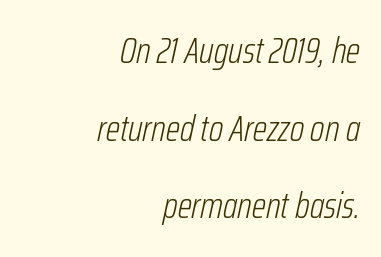
The passage shown is typed in a proportional face where columns would drift. Underline: absent. It's the slanting kind of type. Is the stroke heavy? The answer is a plain regular-or-lighter. Tracking value appears to be zero — textbook default spacing. The leading is generous, giving the passage an open texture.
